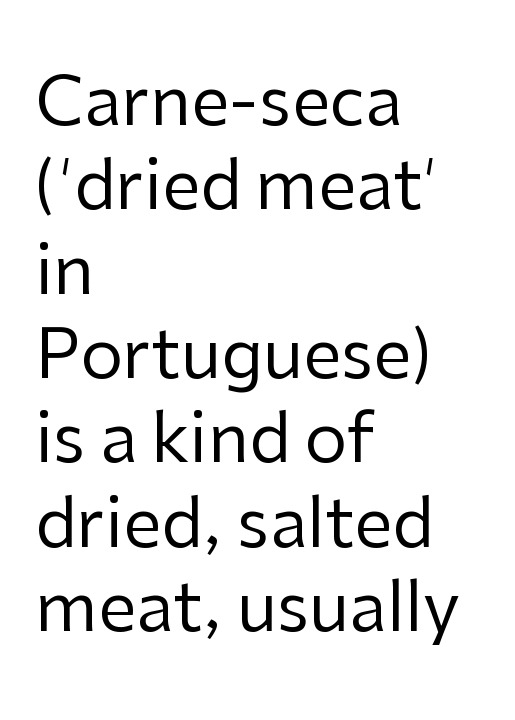
The image shows 68 px regular-weight sans-serif type, upright; set left-aligned, line spacing 1.24x, normal letter spacing, not underlined; low stroke contrast and a medium x-height.
